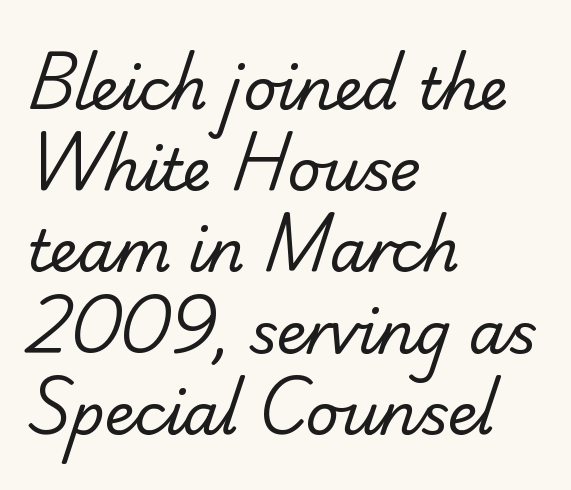
{"serif": "no", "bold": "no", "weight": "regular", "width": "normal", "stroke_contrast": "low", "x_height": "small", "monospaced": "no", "underline": "no", "align": "left", "line_spacing": "normal", "line_spacing_ratio": 1.4, "letter_spacing": "normal", "letter_spacing_em": 0.0, "glyph_px": 58}
